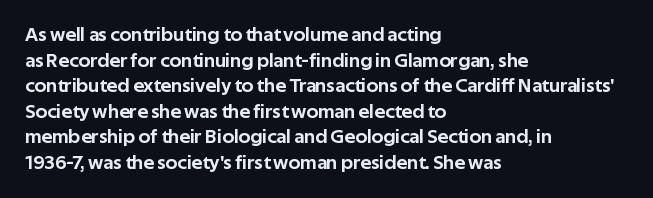
{"italic": "no", "underline": "no", "align": "left", "line_spacing": "normal", "line_spacing_ratio": 1.28, "letter_spacing": "normal", "letter_spacing_em": 0.0, "glyph_px": 20}
